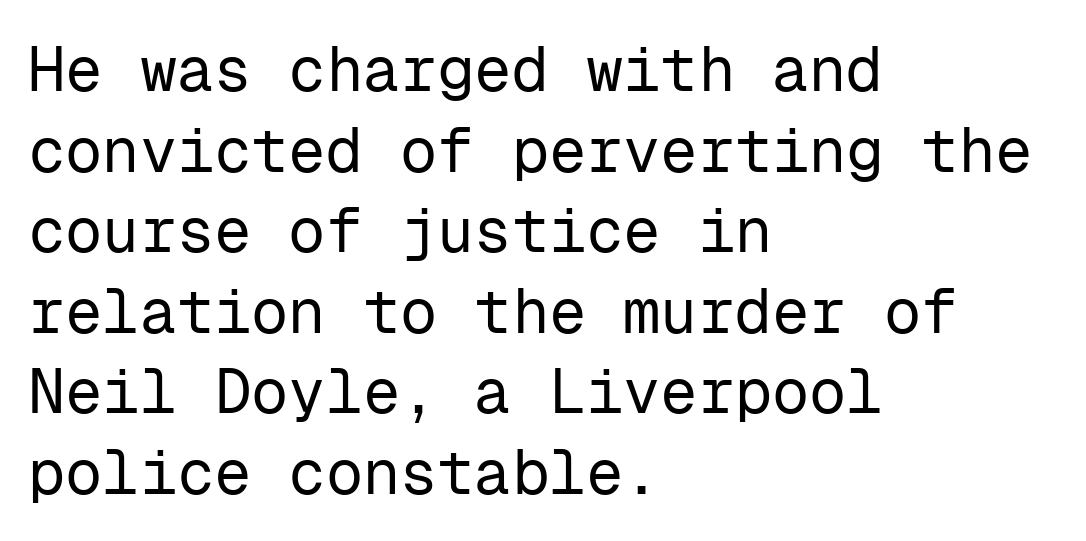
Evenly set lines give the paragraph a standard silhouette. A clean baseline with only descenders dipping below it. The type sits square on the baseline with zero lean. Serifs: no, the terminals of the letterforms are clean.
